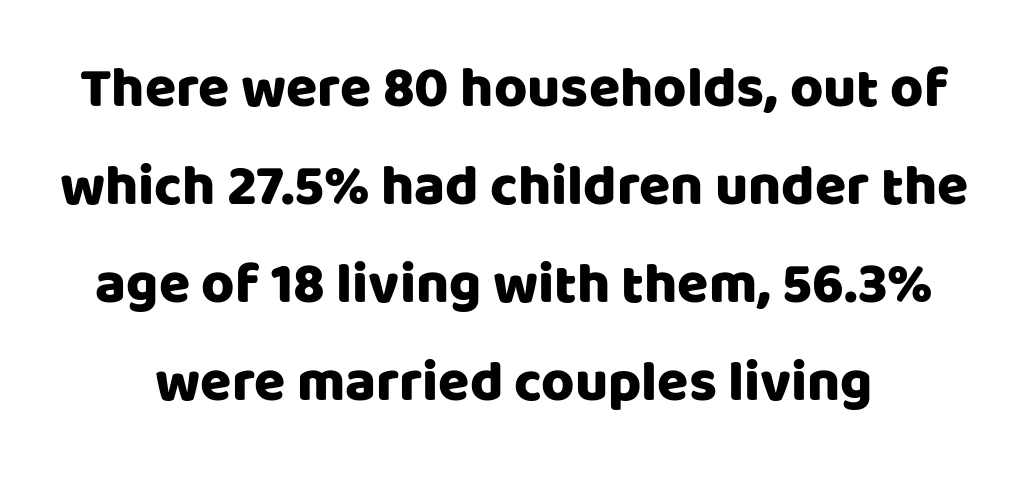
The image shows 57 px sans-serif type, upright; set line spacing 1.72x, normal letter spacing, not underlined; low stroke contrast and a large x-height.
